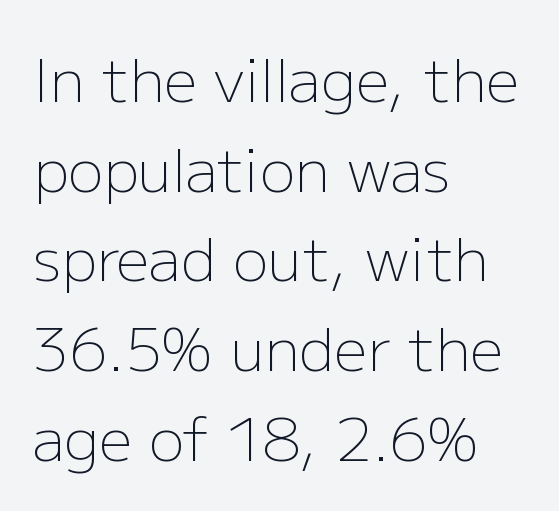
Q: Is the text bold? A: No.
Q: Is the text italic (slanted)? A: No, it is upright.
Q: Is the typeface a serif or a sans-serif typeface? A: Sans-serif.
Q: Is the text underlined? A: No.
Q: How is the paragraph aligned? A: Left-aligned.
Q: Is the spacing between letters normal or unusually wide? A: Normal.
Q: Is the spacing between lines tight, normal or loose? A: Normal.
Q: Width (condensed, normal, or wide)? A: Normal.
Q: Stroke contrast? A: Low.
Q: x-height? A: Medium.
Q: Monospaced? A: No.
